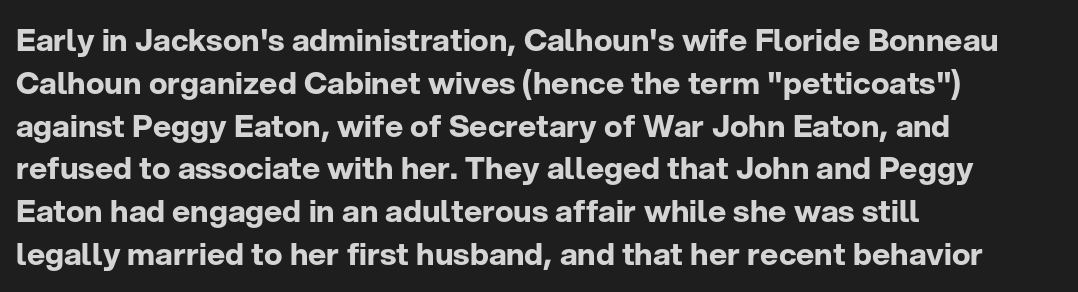
Here the designer chose a conventional face with non-uniform glyph widths. Normally led — the rows are evenly, conventionally spaced. These lines stack with their left ends in a neat column. The letters stand straight up with perfectly vertical stems. This sample uses plain, unmodified letter spacing. The glyphs are unaccompanied by any horizontal stroke below them.
